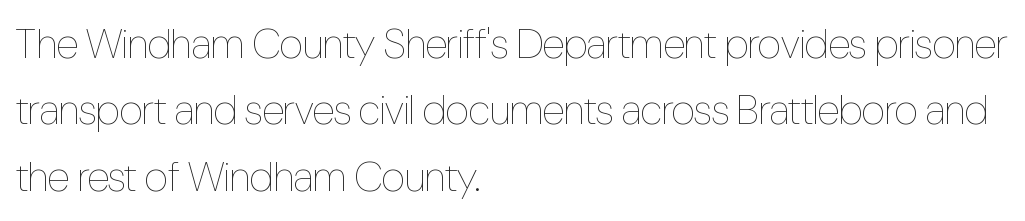
The image shows 42 px thin, condensed type, upright; set left-aligned, normal line spacing (1.58x), normal letter spacing, not underlined; low stroke contrast and a medium x-height.
